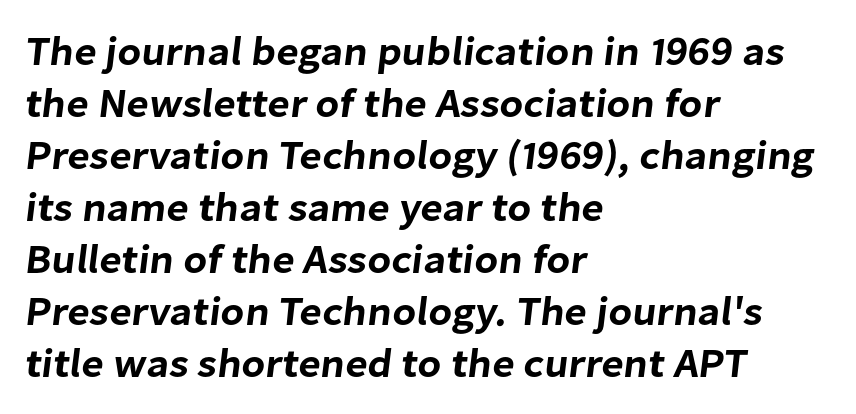
{"serif": "no", "width": "normal", "stroke_contrast": "low", "x_height": "medium", "monospaced": "no", "underline": "no", "align": "left", "line_spacing": "normal", "line_spacing_ratio": 1.27, "letter_spacing": "normal", "letter_spacing_em": 0.0, "glyph_px": 41}
